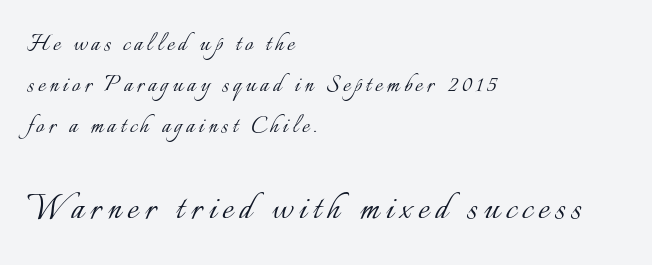
{"bold": "no", "weight": "light", "width": "normal", "stroke_contrast": "low", "x_height": "small", "monospaced": "no", "underline": "no", "align": "left", "line_spacing": "normal", "line_spacing_ratio": 1.47, "larger_block": "second", "size_ratio": 1.5, "glyph_px": 42}
